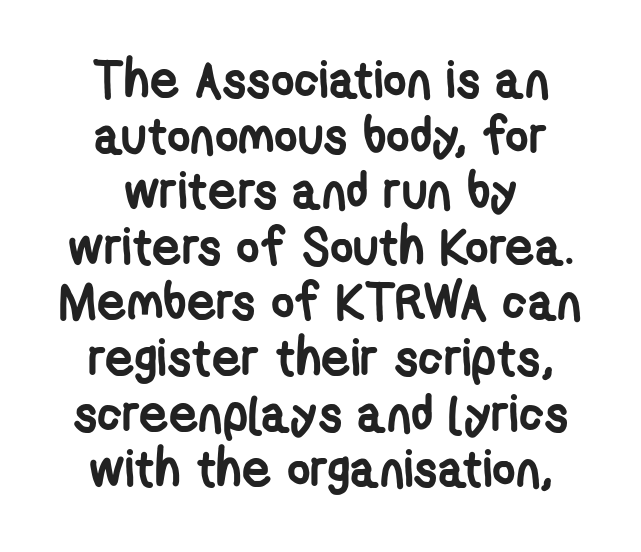
How are the letters spaced? Ordinarily, with no added tracking. Students, this is bold: see how much ink each stroke carries. The passage shown is typed in a proportional face where columns would drift. Classification — sans serif. In terms of leading, this rendering errs on the cramped side.
